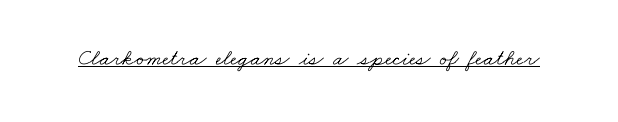
Compared with a typical body face, this is equally light or lighter still. The passage shown has conventional tracking throughout. The string is rendered with underlining switched on.
